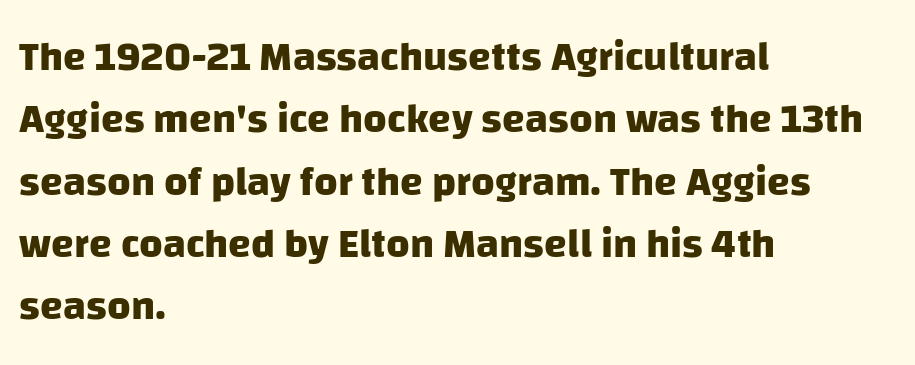
Q: Is the text bold? A: Yes.
Q: Is the typeface a serif or a sans-serif typeface? A: Sans-serif.
Q: Is the text underlined? A: No.
Q: How is the paragraph aligned? A: Left-aligned.
Q: Is the spacing between letters normal or unusually wide? A: Normal.
Q: Is the spacing between lines tight, normal or loose? A: Normal.
Q: Width (condensed, normal, or wide)? A: Normal.
Q: Stroke contrast? A: Low.
Q: x-height? A: Large.
Q: Monospaced? A: No.
